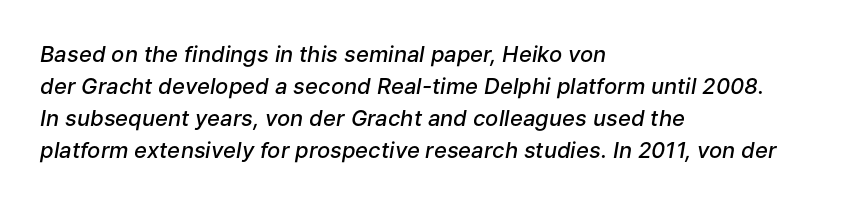
Only glyphs here, with clear space below each row. Moderately thickened strokes mark this as semibold type. A normal amount of white space separates one row of letters from the next. The typesetter chose a ragged-right arrangement here. Emphasis-style slanted type is in use.
